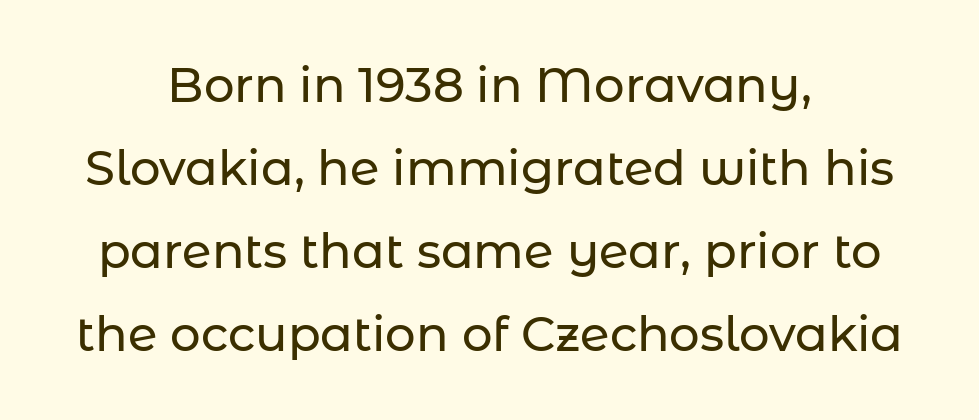
One-word summary of the alignment: center. The type is set solid horizontally, with unmodified tracking. The space directly below the letters is spotless. This is the regular roman posture of the typeface. Does the type have serifs? No, each stem ends abruptly.
